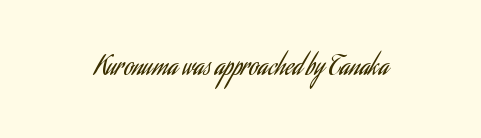
Q: Is the text bold? A: No.
Q: Is the text italic (slanted)? A: Yes.
Q: Is the text underlined? A: No.
Q: Is the spacing between letters normal or unusually wide? A: Normal.
